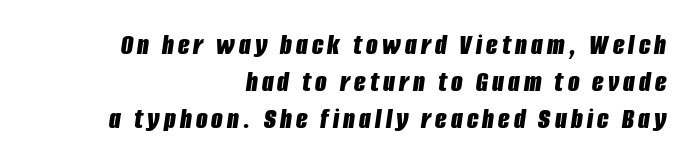
{"italic": "yes", "lean": "right", "slant_degrees": 8, "bold": "yes", "weight": "bold", "width": "condensed", "stroke_contrast": "low", "x_height": "large", "monospaced": "no", "underline": "no", "align": "right", "line_spacing_ratio": 1.24, "glyph_px": 30}
